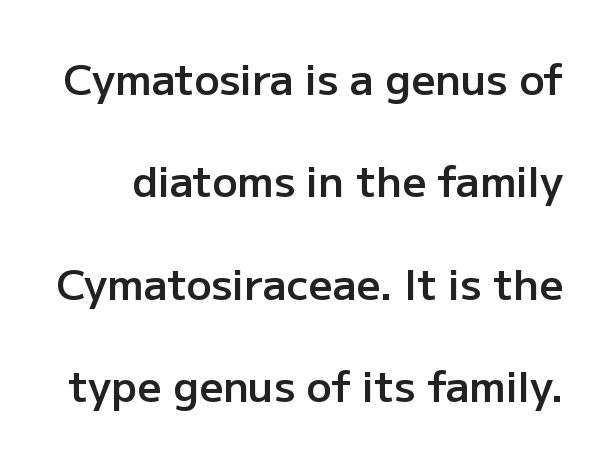
The image shows 42 px semibold sans-serif type, upright; set loose line spacing (2.44x), normal letter spacing, not underlined; low stroke contrast and a medium x-height.
